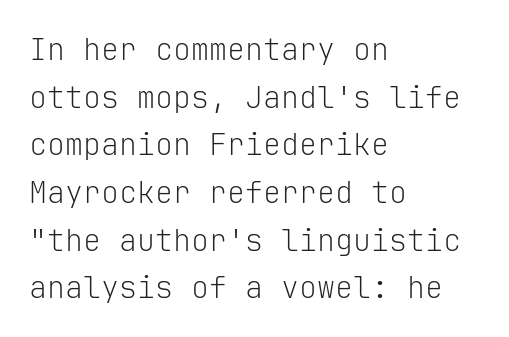
{"serif": "no", "italic": "no", "bold": "no", "weight": "light", "width": "normal", "stroke_contrast": "low", "x_height": "medium", "monospaced": "yes", "underline": "no", "align": "left", "line_spacing": "normal", "line_spacing_ratio": 1.59, "letter_spacing": "normal", "letter_spacing_em": 0.0, "glyph_px": 30}
